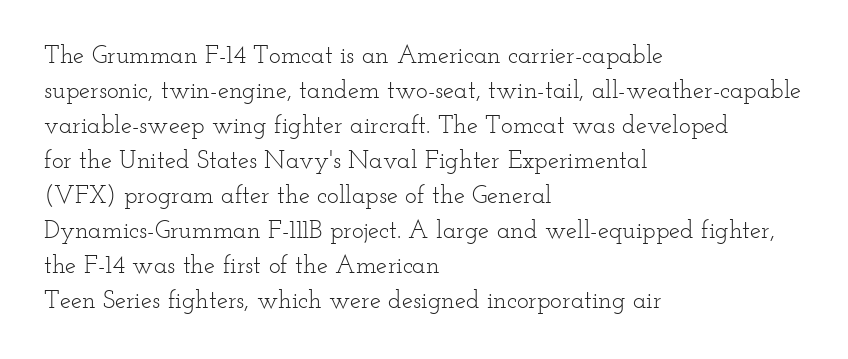
{"italic": "no", "bold": "no", "underline": "no", "align": "left", "line_spacing": "normal", "line_spacing_ratio": 1.4, "letter_spacing": "normal", "letter_spacing_em": 0.0, "glyph_px": 25}
